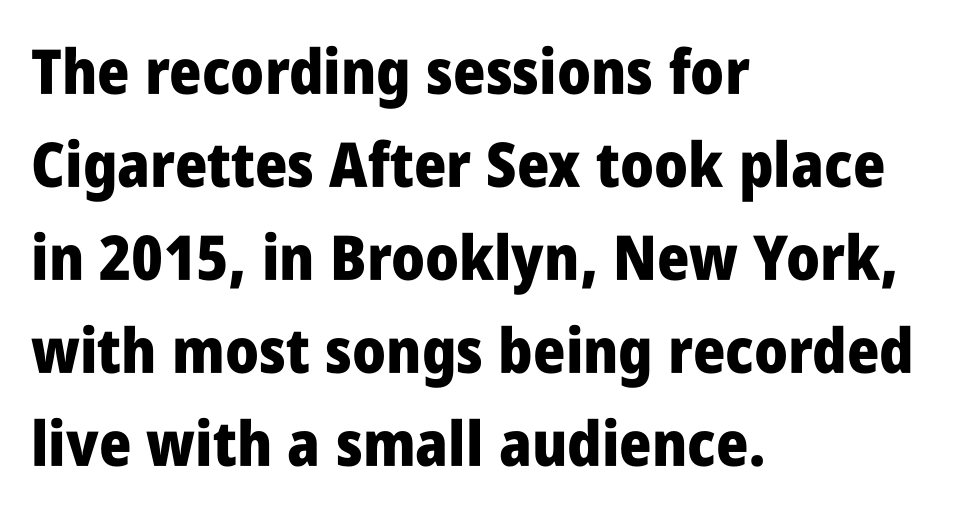
The letterforms sit shoulder to shoulder at normal distance. Character widths vary here, with narrow letters taking less room than wide ones. The letters are bold, with thick, heavy strokes. This sample keeps an unexceptional amount of space between lines. Honestly, there is no underline to notice here at all.
